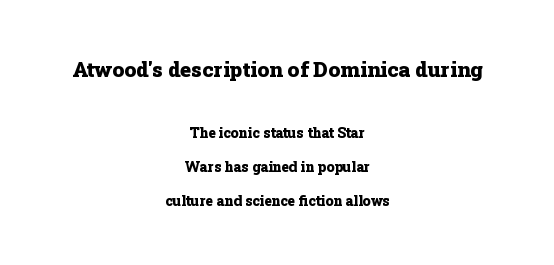
Neither beginnings nor endings align; midpoints do. Airy leading. The letters in the upper block stand taller than those in the block below. No italicization has been applied; the sample stays upright.
